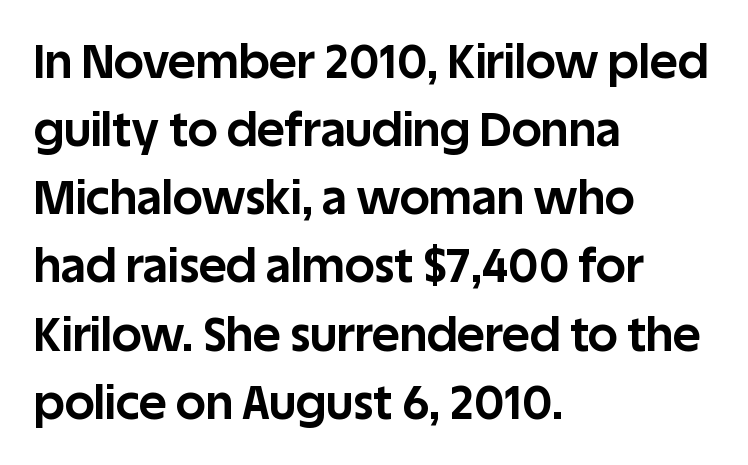
The image shows 47 px bold sans-serif type, upright; set left-aligned, normal line spacing (1.45x), normal letter spacing, not underlined; low stroke contrast and a large x-height.
